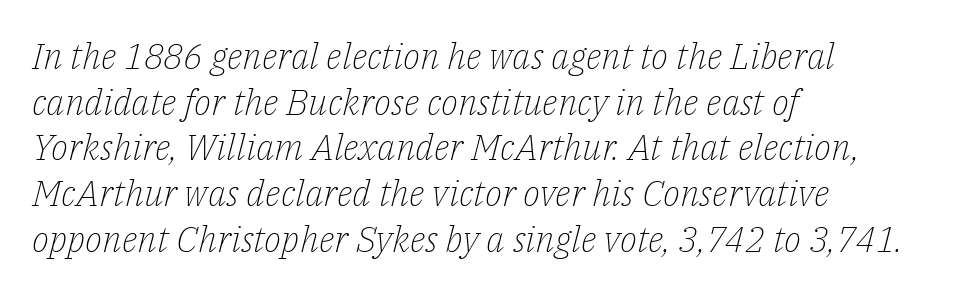
The compositor pushed each line to the left boundary. Think standard paragraph weight, or any step lighter than that. Any mark beneath the type? The region is blank. Short note: letters normally spaced.
